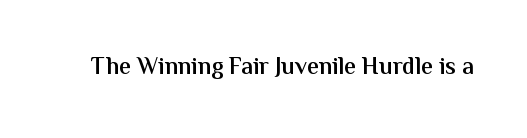
Q: Is the text bold? A: Semi-bold.
Q: Is the text italic (slanted)? A: No, it is upright.
Q: Is the text underlined? A: No.
Q: Is the spacing between letters normal or unusually wide? A: Normal.
